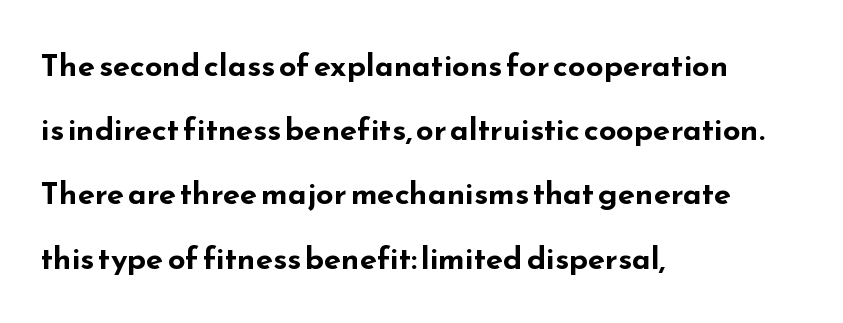
Q: Is the text bold? A: Yes.
Q: Is the text italic (slanted)? A: No, it is upright.
Q: Is the typeface a serif or a sans-serif typeface? A: Sans-serif.
Q: Is the text underlined? A: No.
Q: How is the paragraph aligned? A: Left-aligned.
Q: Is the spacing between letters normal or unusually wide? A: Normal.
Q: Is the spacing between lines tight, normal or loose? A: Loose.
Q: Width (condensed, normal, or wide)? A: Wide.
Q: Stroke contrast? A: Low.
Q: x-height? A: Small.
Q: Monospaced? A: No.
